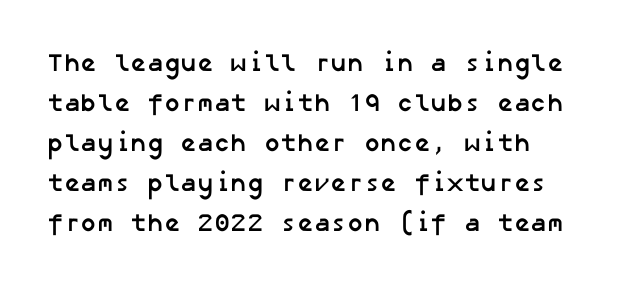
These lines keep a tight, regular rhythm from letter to letter. Its strokes are broad and dark, the hallmark of bold type. The rows are spaced the way most documents space them. The space directly below the letters is spotless.
